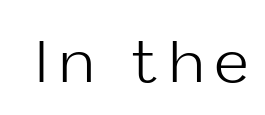
The image shows 58 px light sans-serif type, upright; set not underlined; low stroke contrast and a medium x-height.
